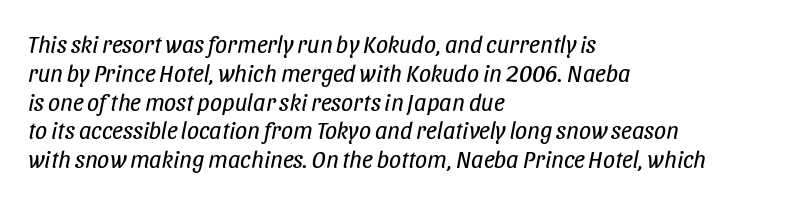
{"italic": "yes", "lean": "right", "slant_degrees": 11, "bold": "no", "underline": "no", "align": "left", "line_spacing_ratio": 1.2, "letter_spacing": "normal", "letter_spacing_em": 0.0, "glyph_px": 24}
